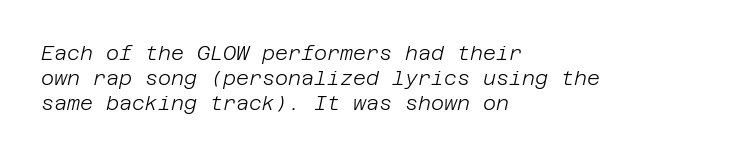
Think standard paragraph weight, or any step lighter than that. Characters follow at the spacing the type designer built in. Observe the lean: these are italic letterforms. This rendering uses left alignment, leaving the right contour irregular. Descenders are the only things crossing below the line.
